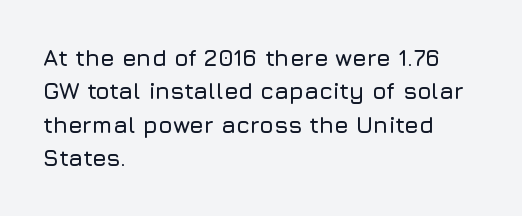
Q: Is the text italic (slanted)? A: No, it is upright.
Q: Is the text underlined? A: No.
Q: How is the paragraph aligned? A: Left-aligned.
Q: Is the spacing between letters normal or unusually wide? A: Normal.
Q: Is the spacing between lines tight, normal or loose? A: Normal.
